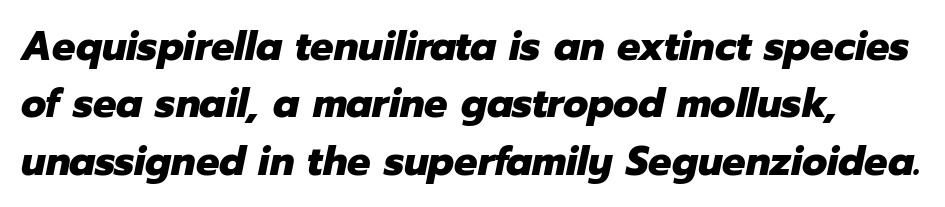
The image shows 41 px heavy type, italic (leaning right); set normal line spacing (1.4x), normal letter spacing, not underlined; low stroke contrast and a medium x-height.
